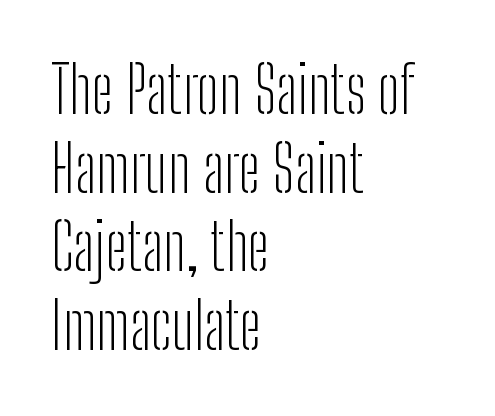
{"serif": "no", "italic": "no", "bold": "no", "weight": "light", "width": "condensed", "stroke_contrast": "low", "x_height": "medium", "monospaced": "no", "underline": "no", "align": "left", "line_spacing_ratio": 1.23, "letter_spacing": "normal", "letter_spacing_em": 0.0, "glyph_px": 64}
